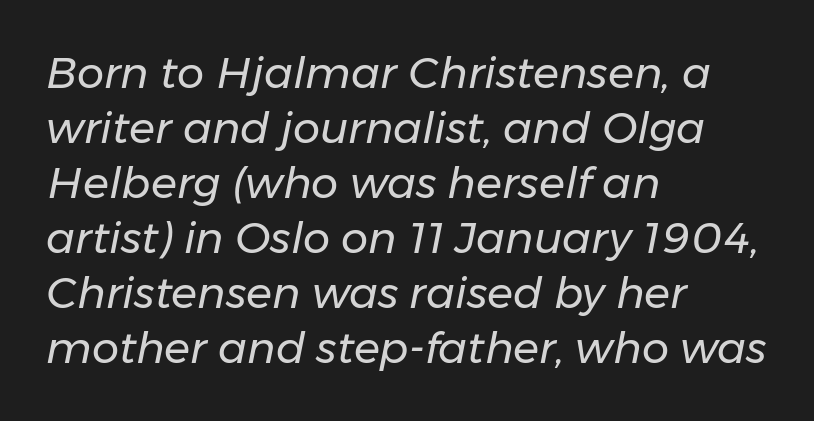
Q: Is the text bold? A: No.
Q: Is the text italic (slanted)? A: Yes, it leans right by about 11 degrees.
Q: Is the text underlined? A: No.
Q: How is the paragraph aligned? A: Left-aligned.
Q: Is the spacing between letters normal or unusually wide? A: Normal.
Q: Is the spacing between lines tight, normal or loose? A: Normal.
Q: Width (condensed, normal, or wide)? A: Normal.
Q: Stroke contrast? A: Low.
Q: x-height? A: Medium.
Q: Monospaced? A: No.
